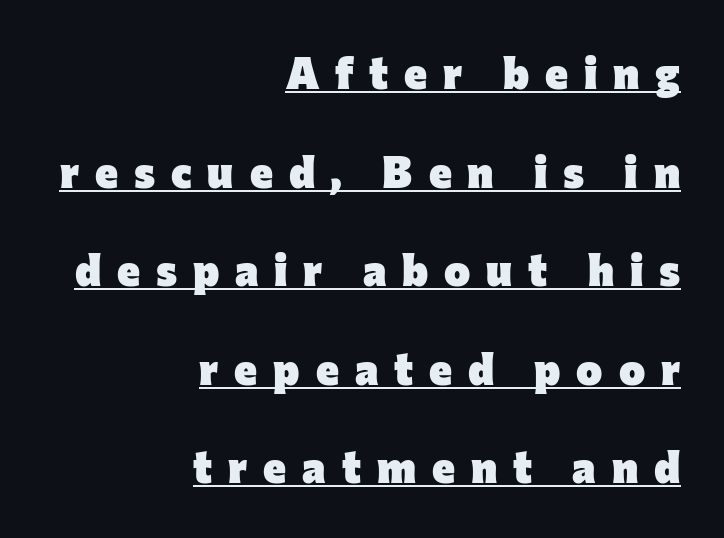
The image shows 44 px heavy sans-serif type, upright; set right-aligned, loose line spacing (2.24x), unusually wide letter spacing (+0.36 em), underlined; low stroke contrast and a medium x-height.
